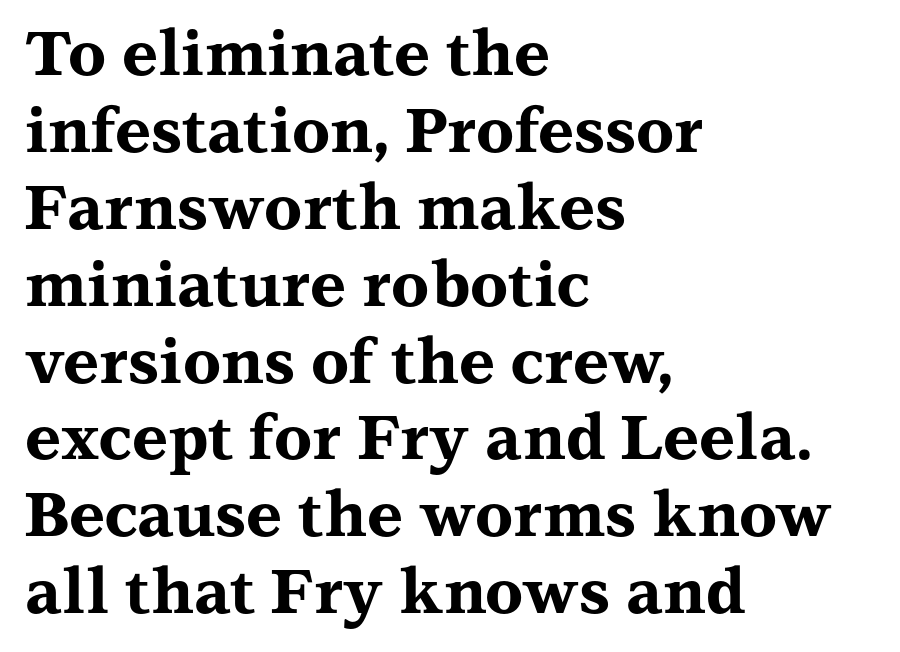
The image shows 62 px bold, wide serif type, upright; set left-aligned, line spacing 1.24x, normal letter spacing, not underlined; medium stroke contrast and a medium x-height.
